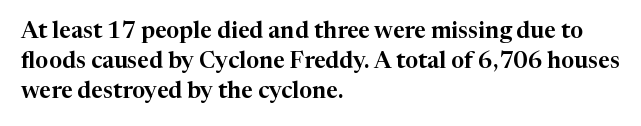
{"italic": "no", "underline": "no", "align": "left", "line_spacing": "normal", "line_spacing_ratio": 1.3, "letter_spacing": "normal", "letter_spacing_em": 0.0, "glyph_px": 23}
